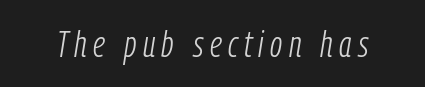
Spacing verdict: proportional, widths tailored to each character. The letterforms sit at book weight or below. Does the lettering tilt? It does — this is italic. Lines of text with bare space underneath.
